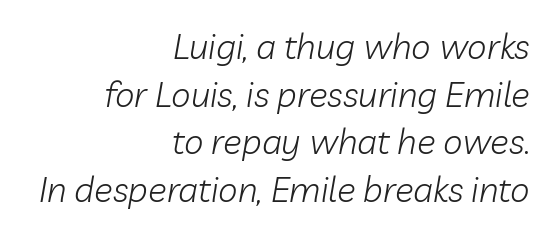
Q: Is the text bold? A: No.
Q: Is the text italic (slanted)? A: Yes, it leans right by about 10 degrees.
Q: Is the text underlined? A: No.
Q: How is the paragraph aligned? A: Right-aligned.
Q: Is the spacing between letters normal or unusually wide? A: Normal.
Q: Is the spacing between lines tight, normal or loose? A: Normal.
Q: Width (condensed, normal, or wide)? A: Normal.
Q: Stroke contrast? A: Low.
Q: x-height? A: Medium.
Q: Monospaced? A: No.
